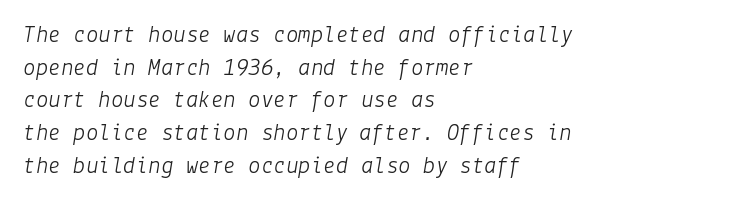
Q: Is the text bold? A: No.
Q: Is the text italic (slanted)? A: Yes, it leans right by about 9 degrees.
Q: Is the text underlined? A: No.
Q: How is the paragraph aligned? A: Left-aligned.
Q: Is the spacing between letters normal or unusually wide? A: Normal.
Q: Is the spacing between lines tight, normal or loose? A: Normal.
